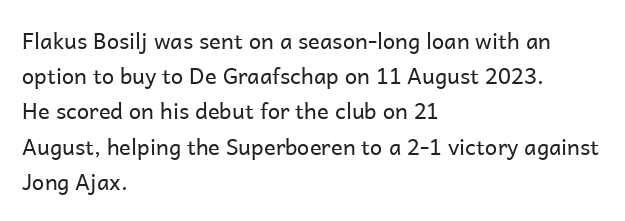
The image shows 22 px text type, upright; set left-aligned, normal line spacing (1.6x), normal letter spacing, not underlined.
